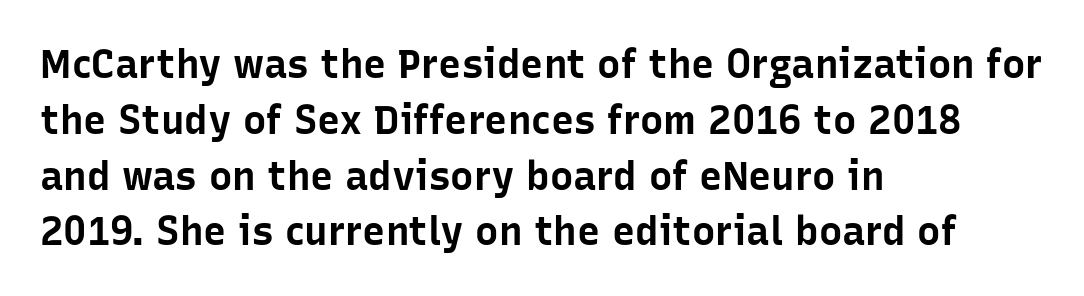
Upright lettering throughout. Reading down the block, your eye returns to a fixed left position each line. Compared with typical paragraphs, the rows here are spaced about the same. You could call the tracking neutral — neither tight nor loose. Has an underline been added? It has not.
